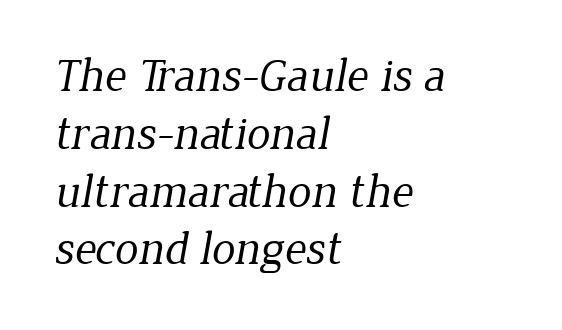
The image shows 47 px regular-weight serif type; set left-aligned, line spacing 1.23x, normal letter spacing, not underlined; low stroke contrast and a medium x-height.
